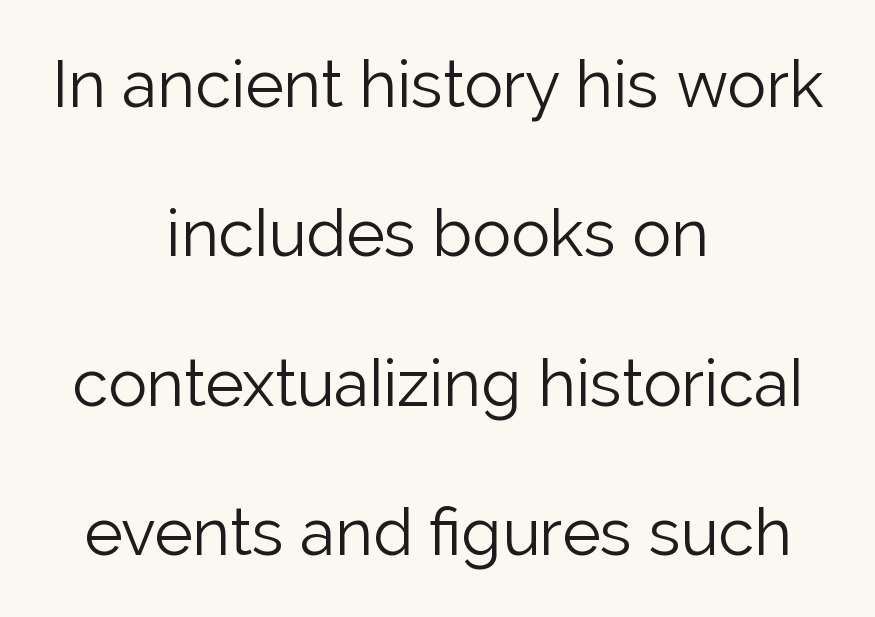
The image shows 65 px light sans-serif type, upright; set centered, loose line spacing (2.3x), normal letter spacing, not underlined; low stroke contrast and a medium x-height.
